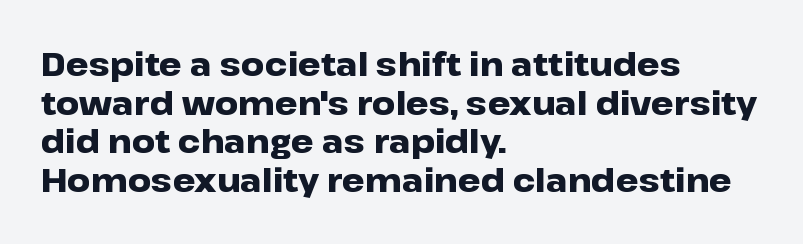
Heft: maximum for text — a bold. There is no visible air inserted between adjacent glyphs. Descender tails drop into unmarked territory. The text block is weighted toward the left margin, trailing off unevenly rightward. A typesetter would mark this as roman, not italic. The passage shown is typed in a proportional face where columns would drift.
